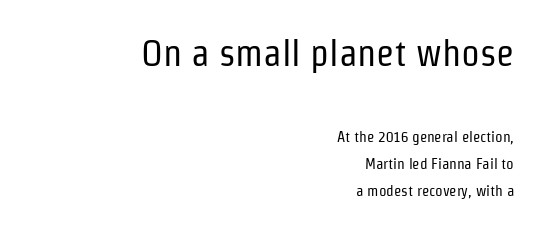
{"serif": "no", "italic": "no", "bold": "no", "weight": "regular", "width": "condensed", "stroke_contrast": "low", "x_height": "medium", "monospaced": "no", "underline": "no", "align": "right", "line_spacing_ratio": 1.8, "letter_spacing": "normal", "letter_spacing_em": 0.0, "larger_block": "first", "size_ratio": 2.47, "glyph_px": 37}
